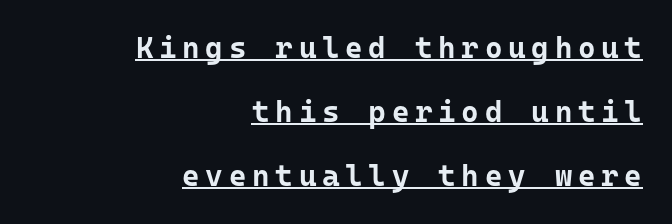
The image shows 30 px bold sans-serif type, upright, monospaced; set right-aligned, loose line spacing (2.13x), underlined; low stroke contrast and a medium x-height.
